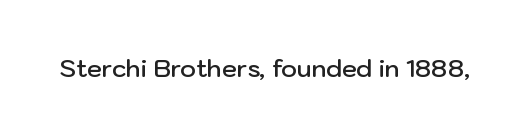
Q: Is the text bold? A: Semi-bold.
Q: Is the text italic (slanted)? A: No, it is upright.
Q: Is the text underlined? A: No.
Q: Is the spacing between letters normal or unusually wide? A: Normal.
